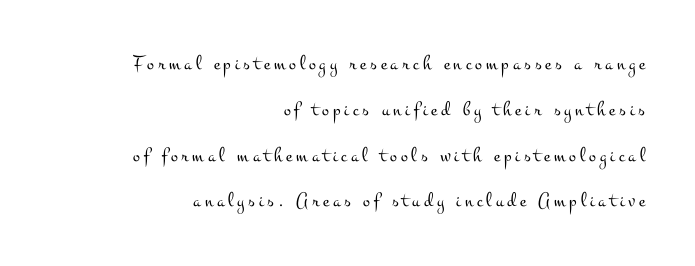
The image shows 21 px text type; set right-aligned, loose line spacing (2.18x), not underlined.
